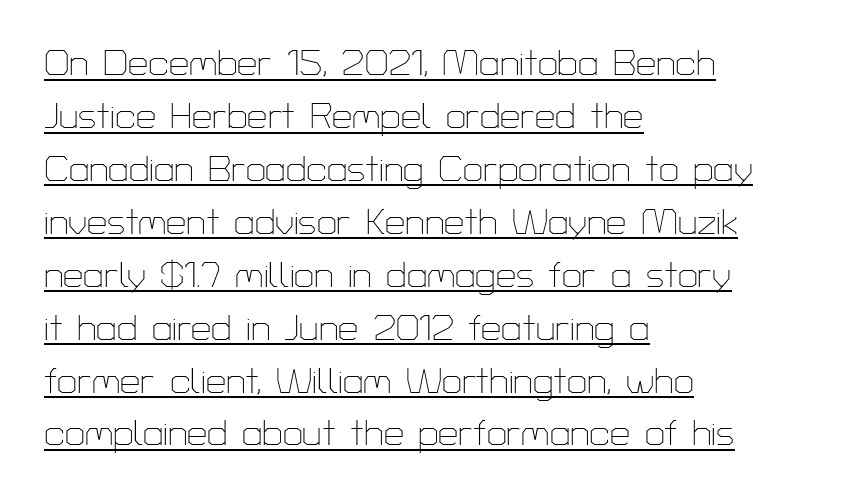
Q: Is the text bold? A: No.
Q: Is the text italic (slanted)? A: No, it is upright.
Q: Is the typeface a serif or a sans-serif typeface? A: Sans-serif.
Q: Is the text underlined? A: Yes.
Q: How is the paragraph aligned? A: Left-aligned.
Q: Is the spacing between letters normal or unusually wide? A: Normal.
Q: Is the spacing between lines tight, normal or loose? A: Normal.
Q: Width (condensed, normal, or wide)? A: Normal.
Q: Stroke contrast? A: Low.
Q: x-height? A: Medium.
Q: Monospaced? A: No.
